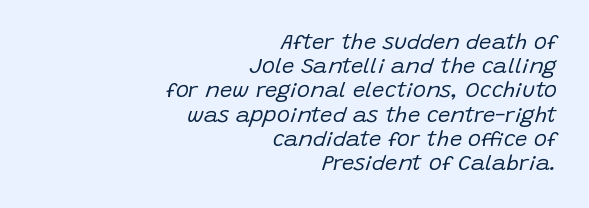
The image shows 22 px text type, italic (leaning right); set right-aligned, tight line spacing (1.1x), normal letter spacing, not underlined.
